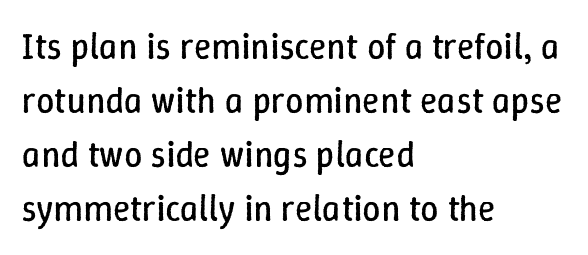
{"italic": "no", "bold": "no", "weight": "regular", "width": "normal", "stroke_contrast": "low", "x_height": "medium", "monospaced": "no", "underline": "no", "align": "left", "line_spacing": "normal", "line_spacing_ratio": 1.5, "letter_spacing": "normal", "letter_spacing_em": 0.0, "glyph_px": 36}
